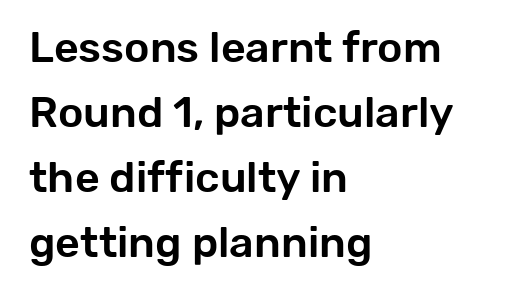
Rows of type keep a routine distance in the vertical direction. Decoration check: the copy has no underline. No feet cap the strokes, marking this as sans-serif type. What stands out about the letter spacing? Nothing — it is the standard amount. The compositor pushed each line to the left boundary. Posture: vertical.
